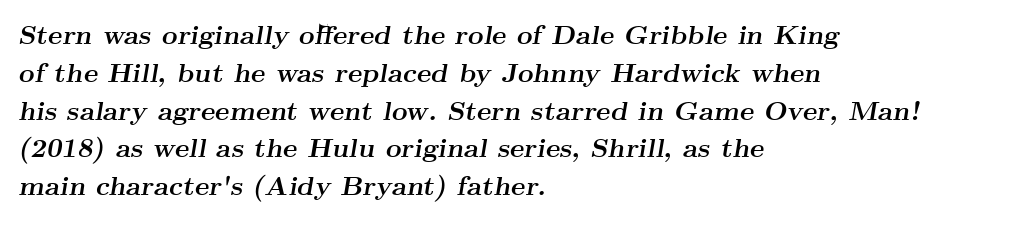
Short and long lines alike share a common starting point at left. Reading down the column, the eye jumps a familiar distance to each next line. Slanted lettering throughout. Letter spacing: default.
